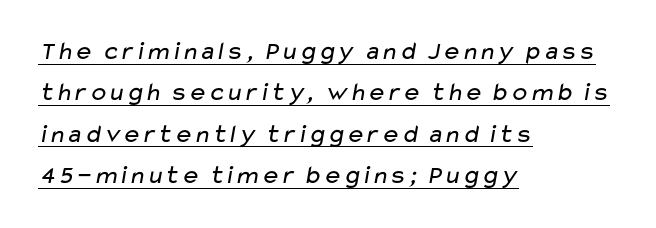
Q: Is the text bold? A: No.
Q: Is the text underlined? A: Yes.
Q: How is the paragraph aligned? A: Left-aligned.
Q: Is the spacing between letters normal or unusually wide? A: Normal.
Q: Is the spacing between lines tight, normal or loose? A: Normal.
